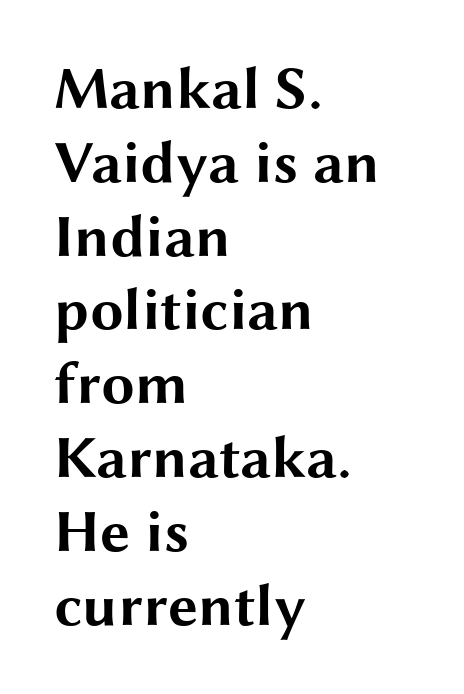
Every stem runs plumb, perpendicular to the baseline. Notice how the passage keeps a crisp vertical edge on the left only. The face used here has the dense, thick strokes of a bold. Bare-footed words on every line.
